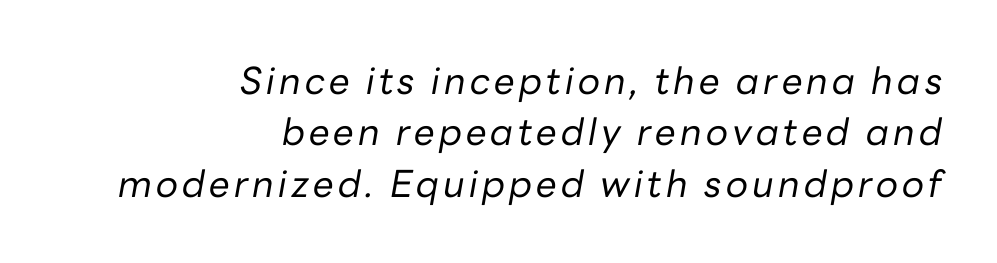
The image shows 37 px regular-weight type, italic (leaning right); set right-aligned, normal line spacing (1.39x), not underlined; low stroke contrast and a medium x-height.
